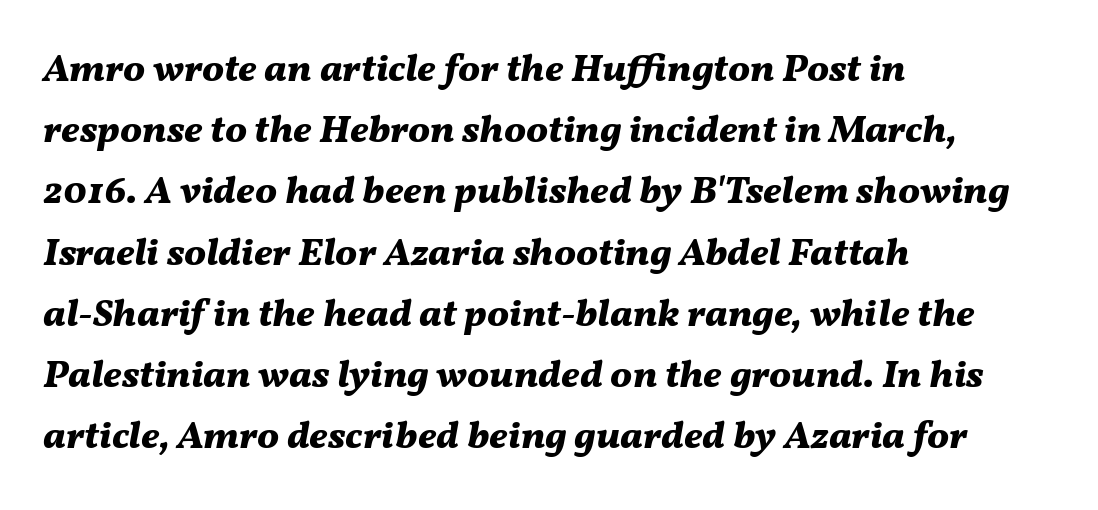
{"italic": "yes", "lean": "right", "slant_degrees": 11, "bold": "yes", "weight": "bold", "width": "normal", "stroke_contrast": "medium", "x_height": "medium", "monospaced": "no", "underline": "no", "align": "left", "line_spacing": "normal", "line_spacing_ratio": 1.57, "letter_spacing": "normal", "letter_spacing_em": 0.0, "glyph_px": 39}
